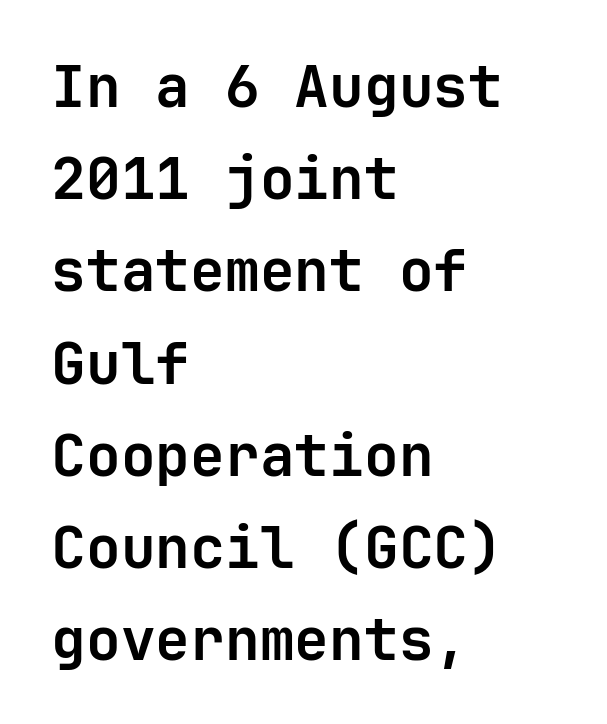
The image shows 58 px semibold sans-serif type, upright; set left-aligned, normal line spacing (1.59x), normal letter spacing, not underlined; low stroke contrast and a medium x-height.
